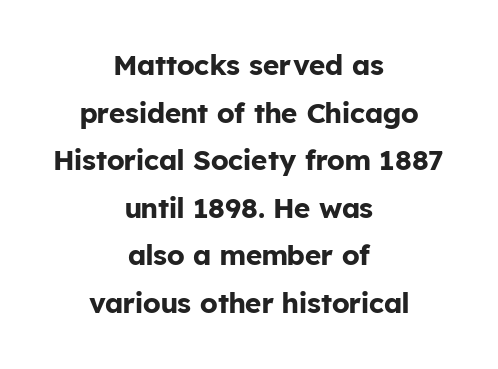
One-word summary of the alignment: center. A normal amount of white space separates one row of letters from the next. Plenty of ink on the page — the face is bold. Grotesque or geometric, the face here clearly has no serifs. The letters stand straight up with perfectly vertical stems. Each word holds together tightly as a unit, with standard inter-letter gaps.
